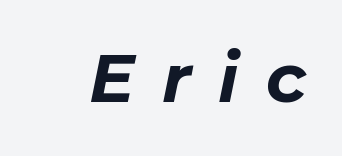
{"italic": "yes", "lean": "right", "slant_degrees": 11, "bold": "yes", "weight": "bold", "width": "normal", "stroke_contrast": "low", "x_height": "medium", "monospaced": "no", "underline": "no", "letter_spacing": "wide", "letter_spacing_em": 0.4, "glyph_px": 68}
